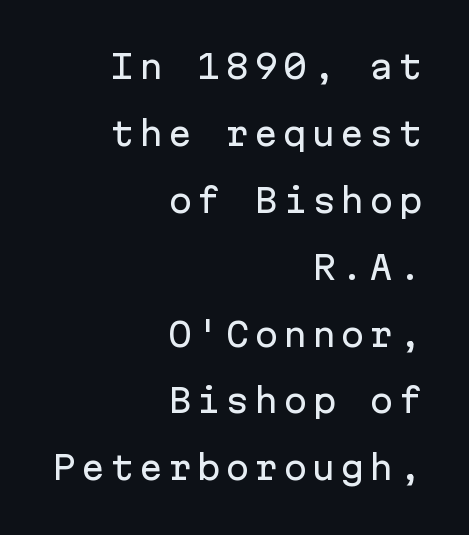
{"serif": "no", "italic": "no", "width": "normal", "stroke_contrast": "low", "x_height": "medium", "monospaced": "yes", "underline": "no", "align": "right", "line_spacing": "loose", "line_spacing_ratio": 2.09, "glyph_px": 32}
